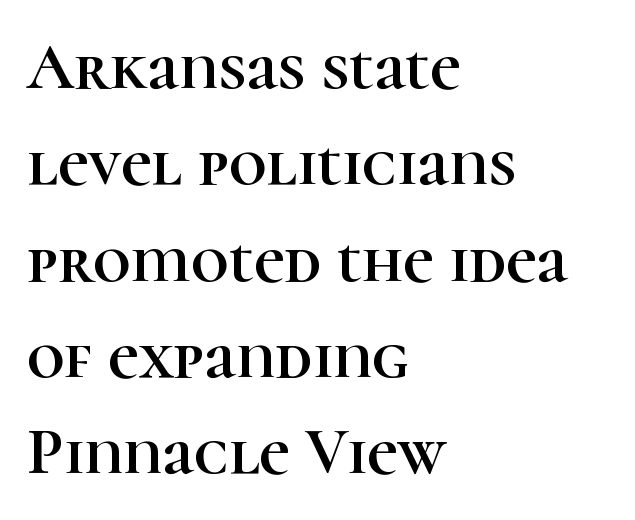
Type without underlining. Tracking here is standard; glyphs follow each other at the usual distance. Unlike a clean sans, this face finishes its strokes with serifs. Caption: multi-line text, flush left, ragged right. These lines were composed using upright roman letters.
